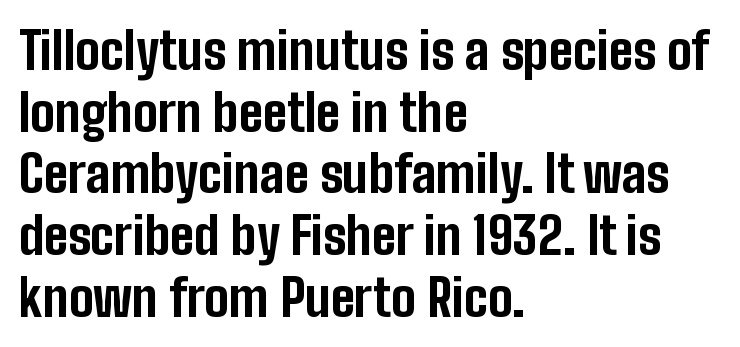
Q: Is the text bold? A: Yes.
Q: Is the text italic (slanted)? A: No, it is upright.
Q: Is the typeface a serif or a sans-serif typeface? A: Sans-serif.
Q: Is the text underlined? A: No.
Q: How is the paragraph aligned? A: Left-aligned.
Q: Is the spacing between letters normal or unusually wide? A: Normal.
Q: Width (condensed, normal, or wide)? A: Condensed.
Q: Stroke contrast? A: Low.
Q: x-height? A: Medium.
Q: Monospaced? A: No.
